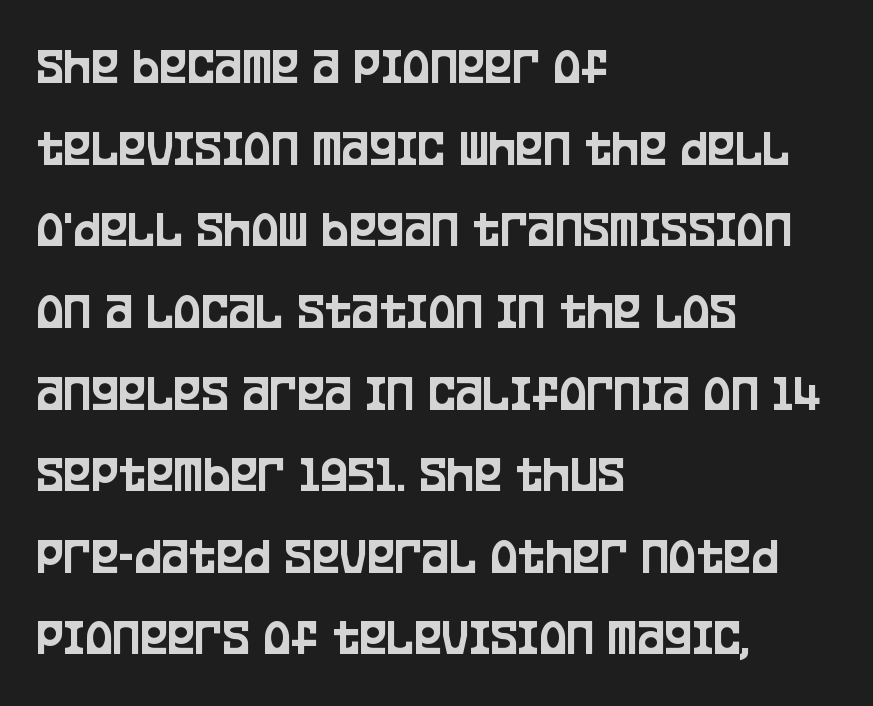
{"serif": "no", "italic": "no", "width": "condensed", "stroke_contrast": "low", "x_height": "large", "monospaced": "no", "underline": "no", "align": "left", "line_spacing": "normal", "line_spacing_ratio": 1.57, "letter_spacing": "normal", "letter_spacing_em": 0.0, "glyph_px": 52}
